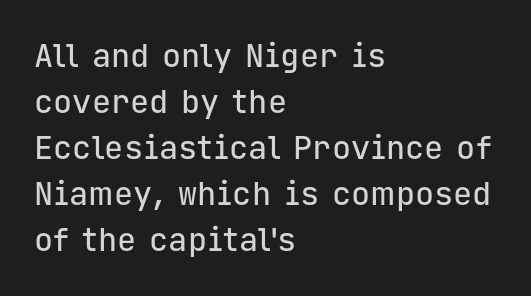
{"serif": "no", "italic": "no", "width": "normal", "stroke_contrast": "low", "x_height": "medium", "monospaced": "yes", "underline": "no", "align": "left", "line_spacing": "normal", "line_spacing_ratio": 1.44, "letter_spacing": "normal", "letter_spacing_em": 0.0, "glyph_px": 32}
